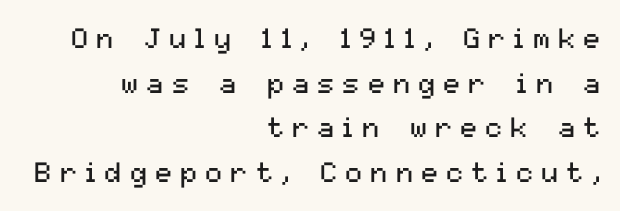
The image shows 28 px regular-weight sans-serif type, upright; set right-aligned, normal line spacing (1.59x), unusually wide letter spacing (+0.3 em), not underlined; medium stroke contrast and a medium x-height.
